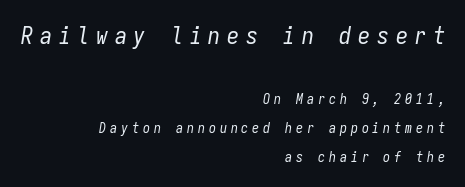
The composition opens big and finishes small. Look at the tracking — it's clearly loosened, letters drifting apart. Rule under the text: the space is simply empty. A student would call this right alignment; a typographer would say flush right, rag left.
